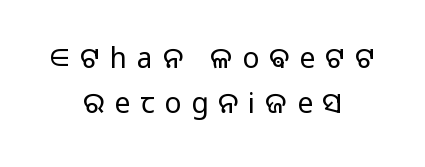
Q: Is the text bold? A: No.
Q: Is the text italic (slanted)? A: No, it is upright.
Q: Is the typeface a serif or a sans-serif typeface? A: Sans-serif.
Q: Is the text underlined? A: No.
Q: How is the paragraph aligned? A: Centered.
Q: Is the spacing between letters normal or unusually wide? A: Unusually wide.
Q: Is the spacing between lines tight, normal or loose? A: Normal.
Q: Width (condensed, normal, or wide)? A: Normal.
Q: Stroke contrast? A: Low.
Q: x-height? A: Medium.
Q: Monospaced? A: No.
